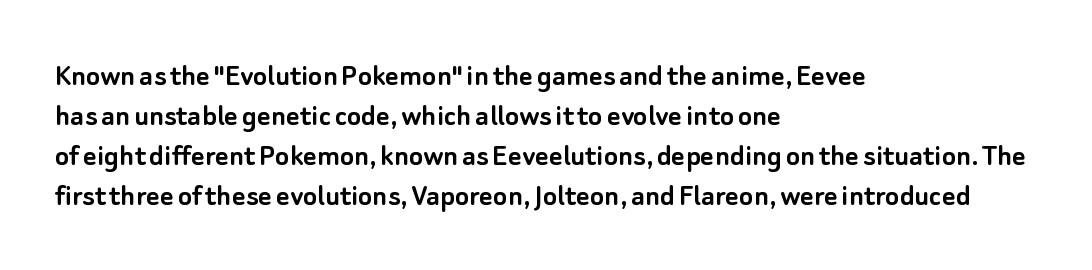
The image shows 33 px sans-serif type, upright; set left-aligned, line spacing 1.21x, normal letter spacing, not underlined; low stroke contrast and a small x-height.
